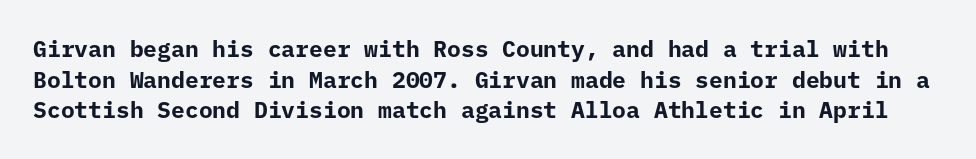
Q: Is the text bold? A: Yes.
Q: Is the text italic (slanted)? A: No, it is upright.
Q: Is the text underlined? A: No.
Q: Is the spacing between letters normal or unusually wide? A: Normal.
Q: Is the spacing between lines tight, normal or loose? A: Normal.
